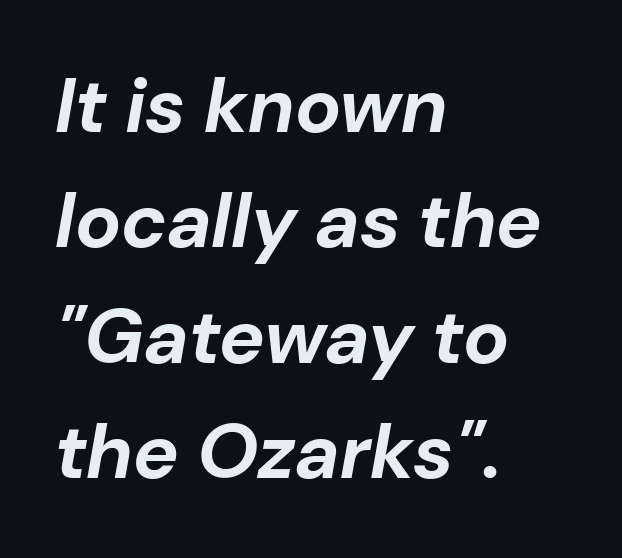
{"italic": "yes", "lean": "right", "slant_degrees": 10, "bold": "yes", "weight": "bold", "width": "normal", "stroke_contrast": "low", "x_height": "medium", "monospaced": "no", "underline": "no", "align": "left", "line_spacing": "normal", "line_spacing_ratio": 1.5, "letter_spacing": "normal", "letter_spacing_em": 0.0, "glyph_px": 77}
